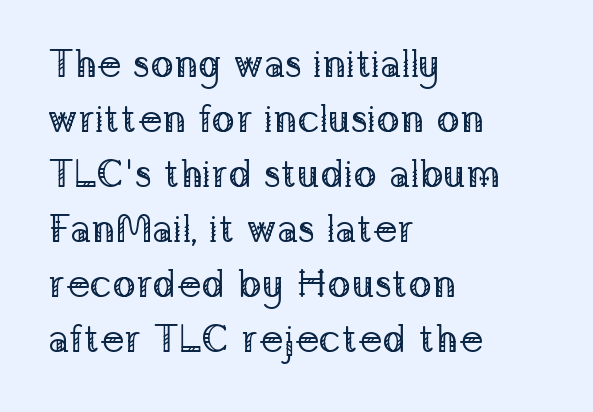
{"serif": "yes", "italic": "no", "bold": "no", "weight": "regular", "width": "normal", "stroke_contrast": "low", "x_height": "medium", "monospaced": "no", "underline": "no", "align": "left", "line_spacing": "normal", "line_spacing_ratio": 1.41, "letter_spacing": "normal", "letter_spacing_em": 0.0, "glyph_px": 39}
